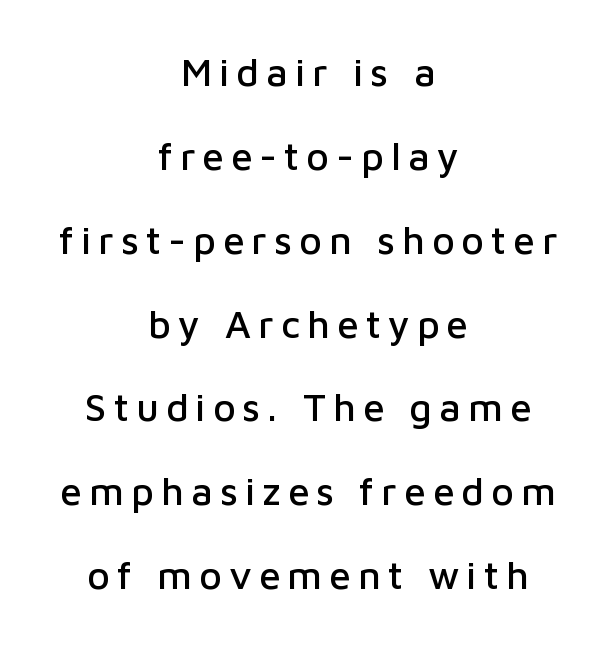
Each row of text sits above clean, open space. These lines stack symmetrically, like a column narrowing and widening about its center. Italic? Not at all — the glyphs are vertical. Varying glyph widths throughout — classic text-font behaviour. The characters display no serif detailing; their extremities are plain.
